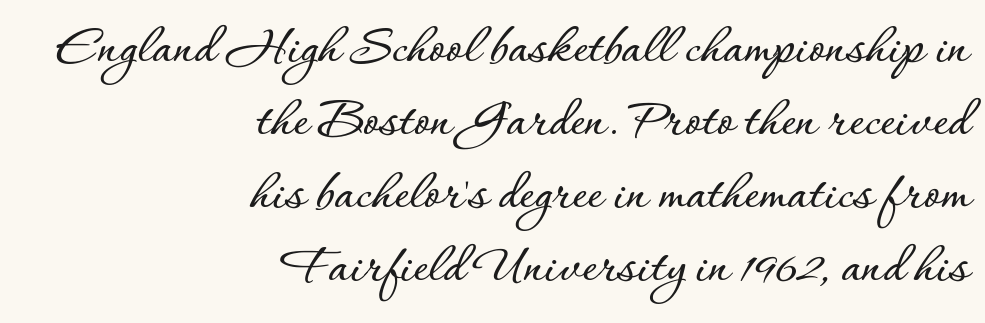
Q: Is the text italic (slanted)? A: Yes.
Q: Is the text underlined? A: No.
Q: How is the paragraph aligned? A: Right-aligned.
Q: Is the spacing between letters normal or unusually wide? A: Normal.
Q: Is the spacing between lines tight, normal or loose? A: Normal.
Q: Width (condensed, normal, or wide)? A: Normal.
Q: Stroke contrast? A: Low.
Q: x-height? A: Small.
Q: Monospaced? A: No.
